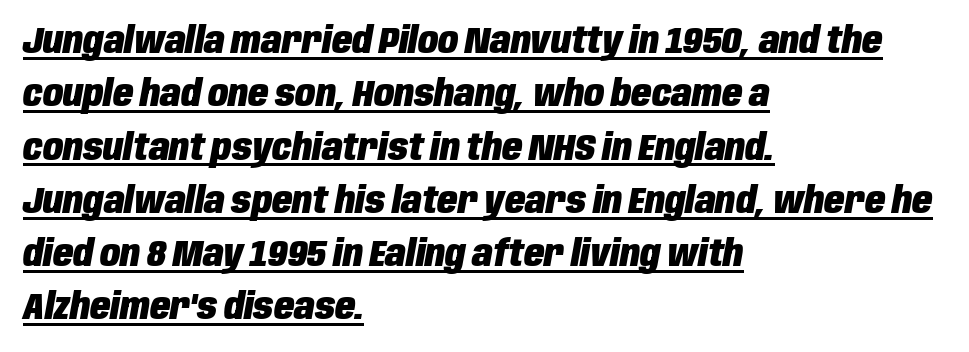
The image shows 37 px heavy, condensed type, italic (leaning right); set left-aligned, normal line spacing (1.44x), normal letter spacing, underlined; low stroke contrast and a large x-height.
